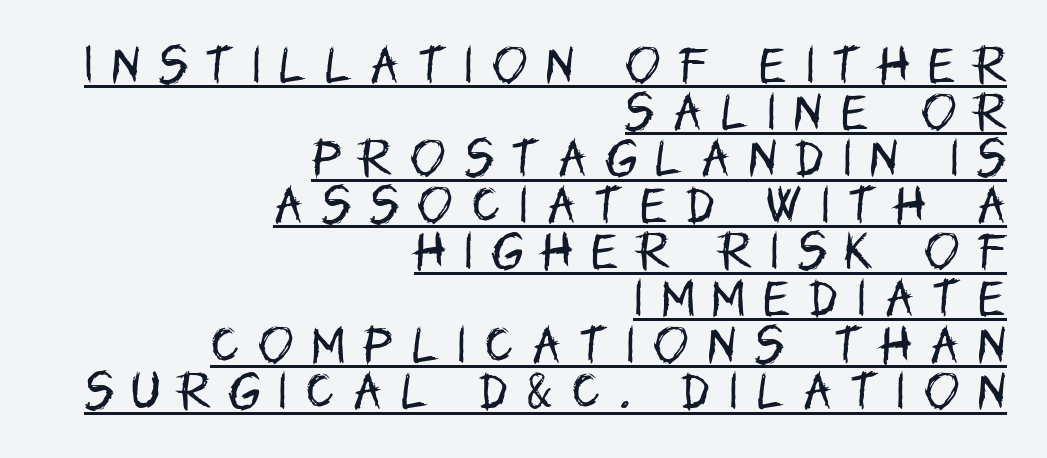
The image shows 42 px regular-weight, condensed sans-serif type, upright; set right-aligned, tight line spacing (1.11x), unusually wide letter spacing (+0.45 em), underlined; low stroke contrast and a large x-height.
